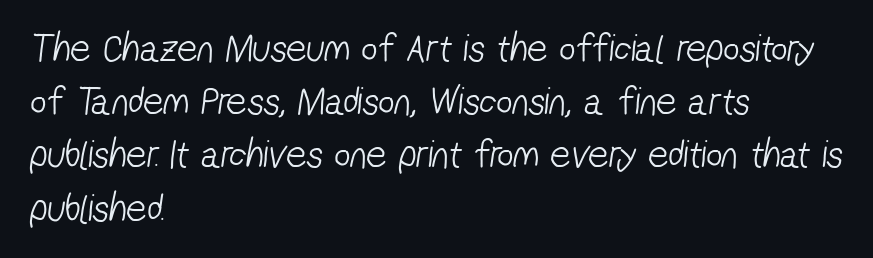
Q: Is the text bold? A: No.
Q: Is the typeface a serif or a sans-serif typeface? A: Sans-serif.
Q: Is the text underlined? A: No.
Q: How is the paragraph aligned? A: Left-aligned.
Q: Is the spacing between letters normal or unusually wide? A: Normal.
Q: Is the spacing between lines tight, normal or loose? A: Normal.
Q: Width (condensed, normal, or wide)? A: Condensed.
Q: Stroke contrast? A: Low.
Q: x-height? A: Medium.
Q: Monospaced? A: No.
